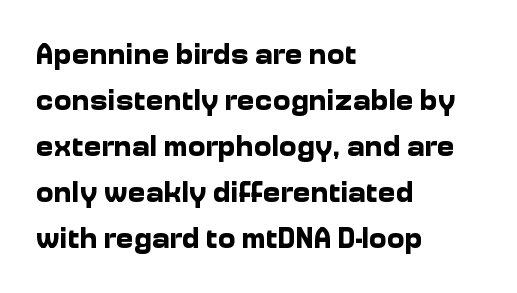
Q: Is the text bold? A: Yes.
Q: Is the text italic (slanted)? A: No, it is upright.
Q: Is the typeface a serif or a sans-serif typeface? A: Sans-serif.
Q: Is the text underlined? A: No.
Q: How is the paragraph aligned? A: Left-aligned.
Q: Is the spacing between letters normal or unusually wide? A: Normal.
Q: Is the spacing between lines tight, normal or loose? A: Normal.
Q: Width (condensed, normal, or wide)? A: Normal.
Q: Stroke contrast? A: Low.
Q: x-height? A: Medium.
Q: Monospaced? A: No.
